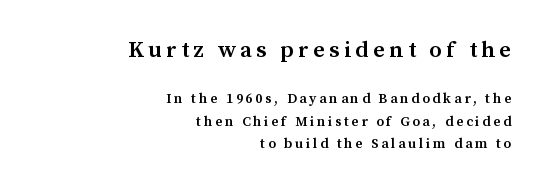
No italicization has been applied; the sample stays upright. Each row of text sits above clean, open space. A typesetter would call this leading conventional body-copy spacing. Look at the glyph heights: the upper group is clearly the bigger setting. These lines are set flush right with a ragged left edge.
